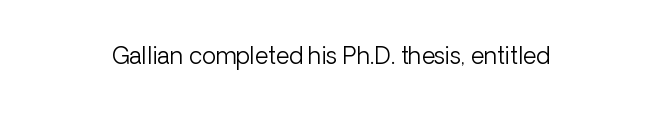
The type is set solid horizontally, with unmodified tracking. Words float on clear page, feet unadorned. A quiet, ordinary-to-light weight characterises the typeface. The type sits square on the baseline with zero lean.
